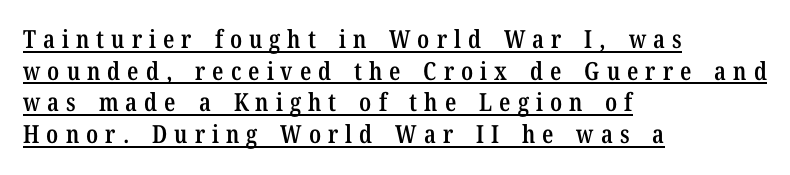
Q: Is the text bold? A: Semi-bold.
Q: Is the text italic (slanted)? A: No, it is upright.
Q: Is the text underlined? A: Yes.
Q: How is the paragraph aligned? A: Left-aligned.
Q: Is the spacing between letters normal or unusually wide? A: Unusually wide.
Q: Is the spacing between lines tight, normal or loose? A: Normal.
